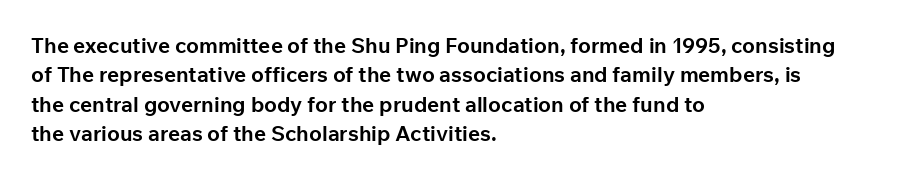
The image shows 21 px bold type, upright; set left-aligned, normal line spacing (1.4x), normal letter spacing, not underlined.
